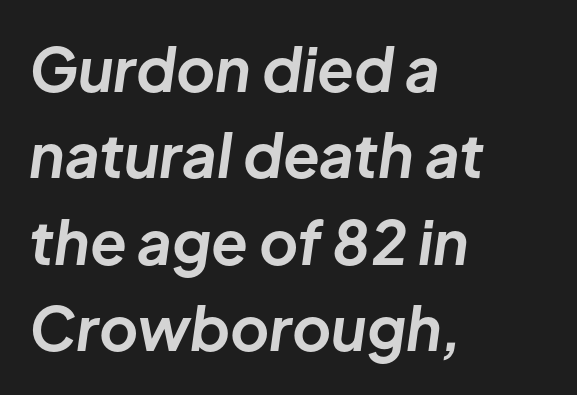
Is this a fixed-width face? No — the glyphs have proportional, varying widths. The typography opts for an oblique posture over an upright one. Descender tails drop into unmarked territory. The rendering anchors every line to the left-hand side. Bold? Absolutely — the strokes are thick and heavy.
